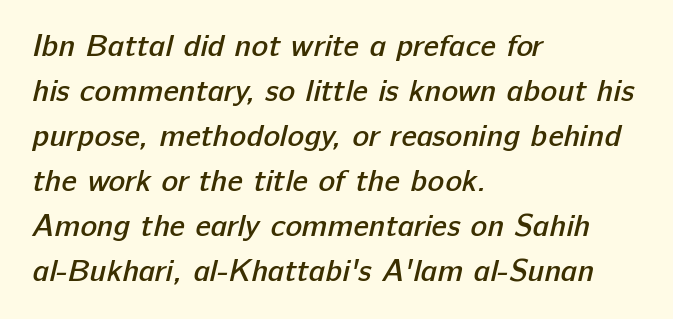
The image shows 31 px semibold sans-serif type; set left-aligned, normal line spacing (1.45x), normal letter spacing, not underlined; low stroke contrast and a medium x-height.
